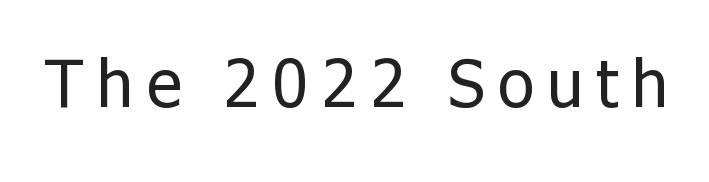
Q: Is the text bold? A: No.
Q: Is the text italic (slanted)? A: No, it is upright.
Q: Is the typeface a serif or a sans-serif typeface? A: Sans-serif.
Q: Is the text underlined? A: No.
Q: Is the spacing between letters normal or unusually wide? A: Unusually wide.
Q: Width (condensed, normal, or wide)? A: Normal.
Q: Stroke contrast? A: Low.
Q: x-height? A: Medium.
Q: Monospaced? A: No.
